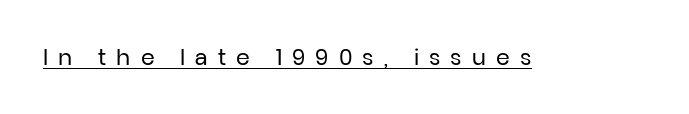
Italic: no, the glyphs are upright roman. The rendering inserts visible extra space after every character. Honestly, the underline is the first thing you notice here. The typesetting does not lean heavy: it is not bold.
